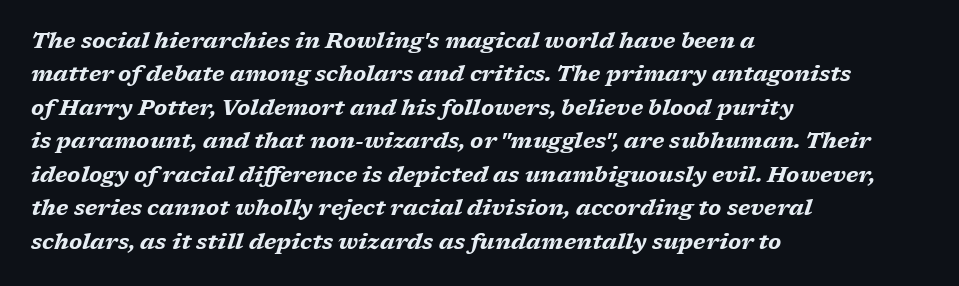
Q: Is the text bold? A: Yes.
Q: Is the text italic (slanted)? A: Yes, it leans right by about 17 degrees.
Q: Is the text underlined? A: No.
Q: How is the paragraph aligned? A: Left-aligned.
Q: Is the spacing between letters normal or unusually wide? A: Normal.
Q: Is the spacing between lines tight, normal or loose? A: Normal.
